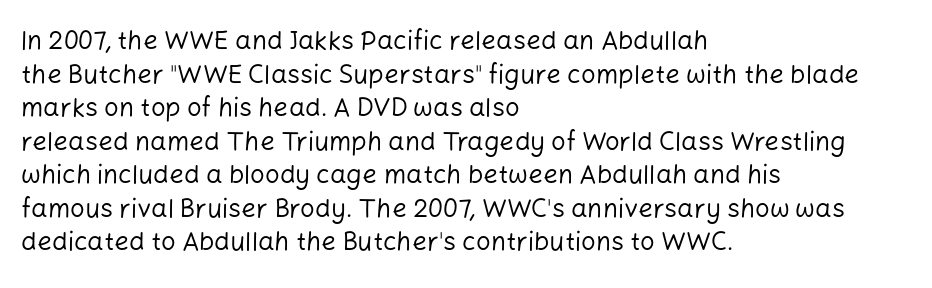
Interline gaps are of average width in this sample. In terms of posture, this sample is upright. Teacher's note: observe the even left margin — that is flush-left alignment. The cut favours lightness, reaching ordinary text weight at its darkest.
